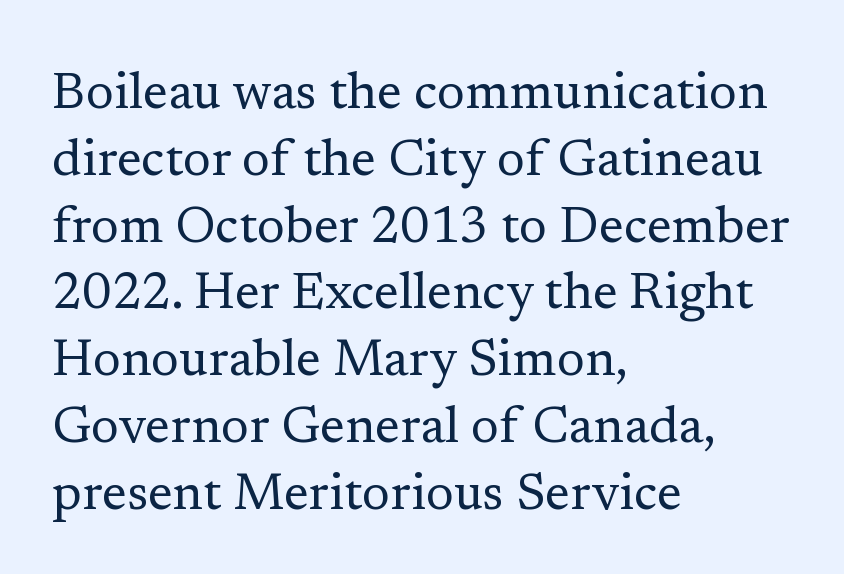
The image shows 51 px regular-weight serif type, upright; set left-aligned, normal line spacing (1.31x), normal letter spacing, not underlined; low stroke contrast and a medium x-height.
